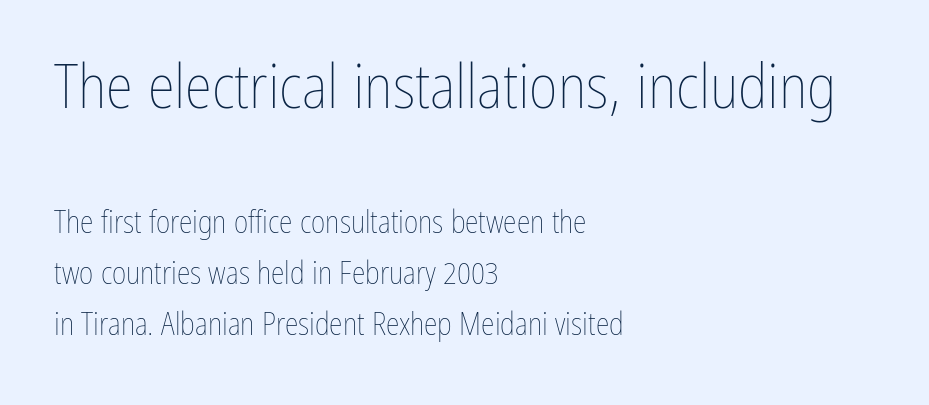
Of the two passages, the one on top uses the larger point size. The rendering anchors every line to the left-hand side. The gap between lines stays unmarked. Think of a printed novel: that variable character pitch is what you see here. Stems and bowls with no extra thickness — not bold. Vertical spacing — default.
